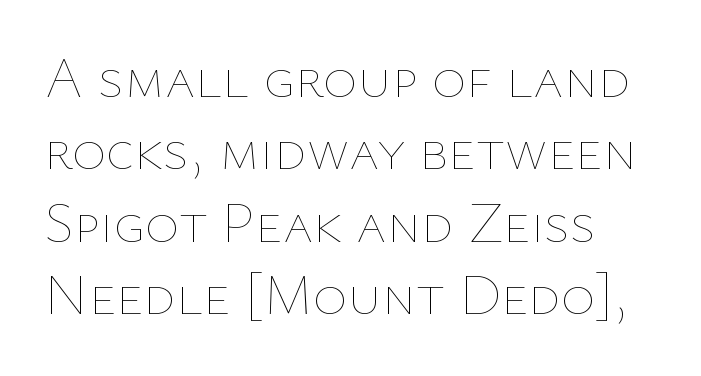
{"italic": "no", "bold": "no", "weight": "thin", "width": "normal", "stroke_contrast": "low", "x_height": "medium", "monospaced": "no", "underline": "no", "align": "left", "line_spacing": "normal", "line_spacing_ratio": 1.25, "letter_spacing": "normal", "letter_spacing_em": 0.0, "glyph_px": 58}
